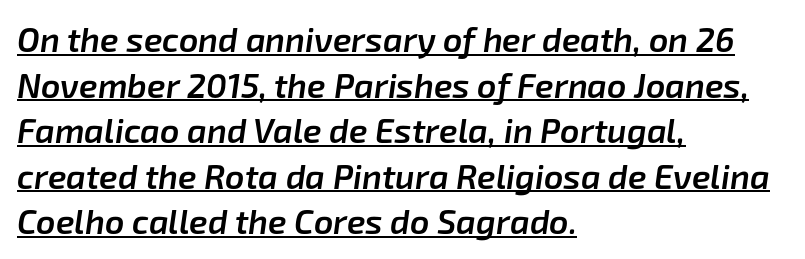
The image shows 34 px semibold type, italic (leaning right); set left-aligned, normal line spacing (1.34x), normal letter spacing, underlined; low stroke contrast and a medium x-height.
